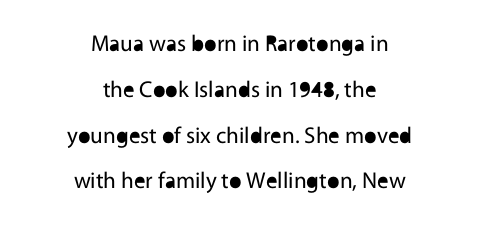
Q: Is the text bold? A: No.
Q: Is the text italic (slanted)? A: No, it is upright.
Q: Is the text underlined? A: No.
Q: How is the paragraph aligned? A: Centered.
Q: Is the spacing between letters normal or unusually wide? A: Normal.
Q: Is the spacing between lines tight, normal or loose? A: Loose.
